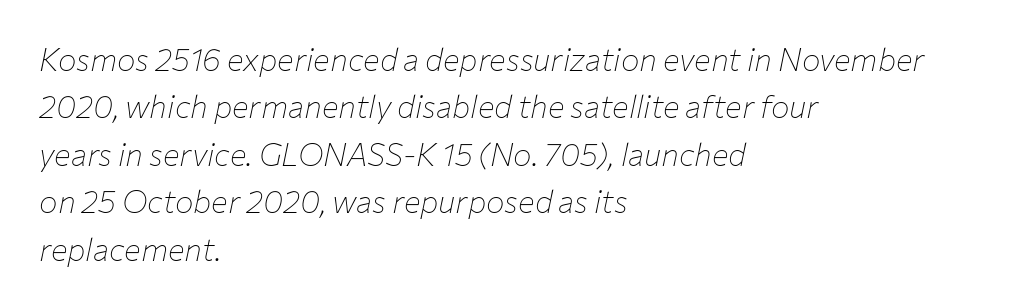
The image shows 31 px thin type, italic (leaning right); set left-aligned, normal line spacing (1.53x), normal letter spacing, not underlined; low stroke contrast and a medium x-height.
